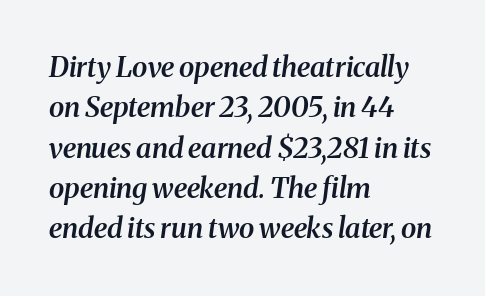
{"serif": "yes", "italic": "yes", "lean": "right", "slant_degrees": 8, "bold": "semi", "weight": "semibold", "width": "normal", "stroke_contrast": "medium", "x_height": "medium", "monospaced": "no", "underline": "no", "align": "left", "line_spacing": "normal", "line_spacing_ratio": 1.44, "letter_spacing": "normal", "letter_spacing_em": 0.0, "glyph_px": 28}
